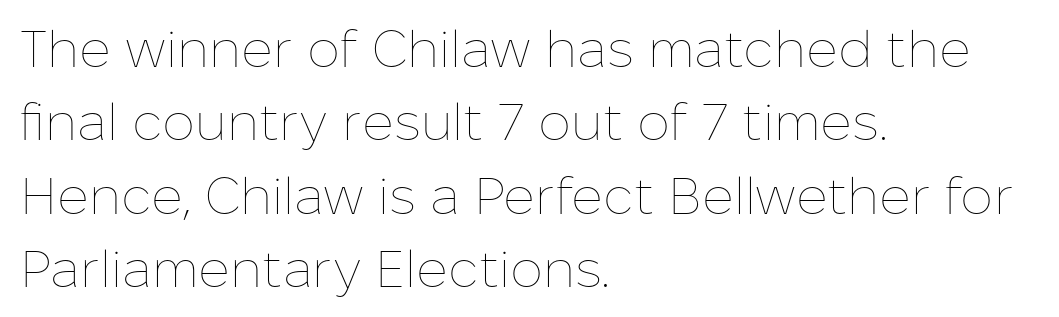
{"italic": "no", "bold": "no", "weight": "thin", "width": "normal", "stroke_contrast": "low", "x_height": "medium", "monospaced": "no", "underline": "no", "align": "left", "line_spacing": "normal", "line_spacing_ratio": 1.41, "letter_spacing": "normal", "letter_spacing_em": 0.0, "glyph_px": 52}
